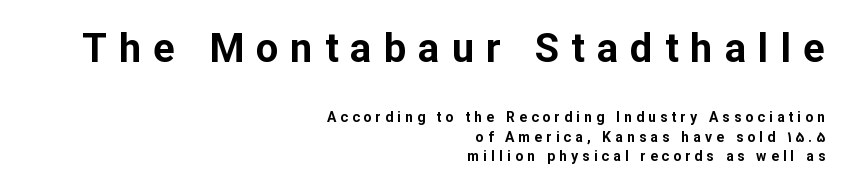
{"serif": "no", "italic": "no", "bold": "yes", "weight": "bold", "width": "normal", "stroke_contrast": "low", "x_height": "medium", "monospaced": "no", "underline": "no", "align": "right", "line_spacing": "normal", "line_spacing_ratio": 1.38, "letter_spacing": "wide", "letter_spacing_em": 0.3, "larger_block": "first", "size_ratio": 2.86, "glyph_px": 40}
